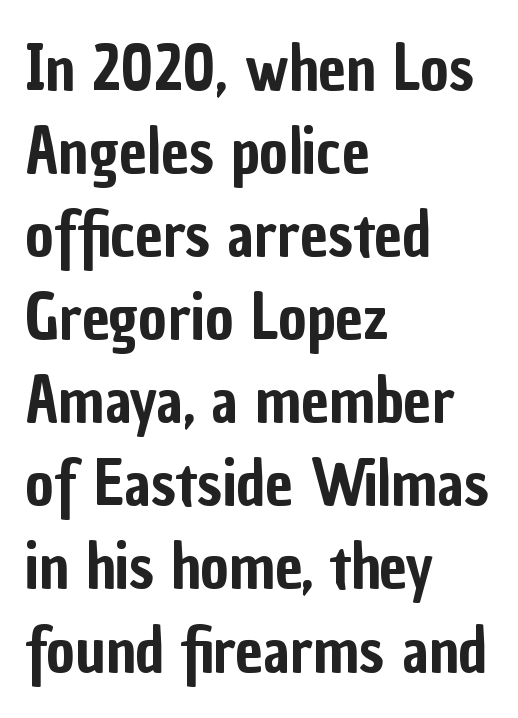
{"serif": "no", "italic": "no", "width": "condensed", "stroke_contrast": "low", "x_height": "medium", "monospaced": "no", "underline": "no", "align": "left", "line_spacing": "normal", "line_spacing_ratio": 1.34, "letter_spacing": "normal", "letter_spacing_em": 0.0, "glyph_px": 62}
